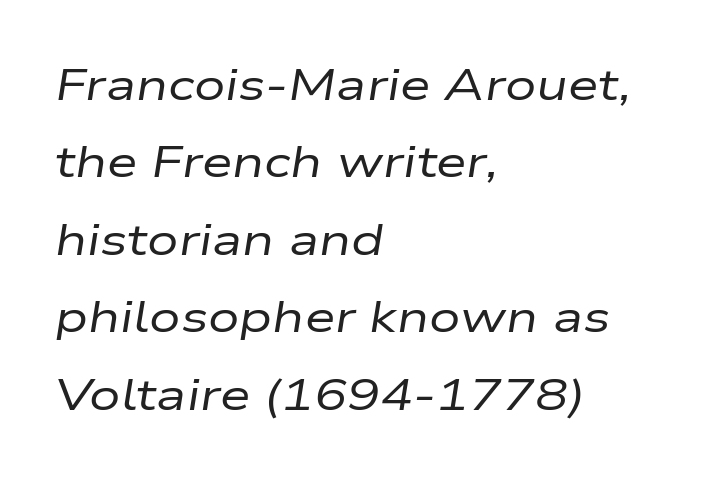
{"italic": "yes", "lean": "right", "slant_degrees": 9, "bold": "no", "weight": "regular", "width": "wide", "stroke_contrast": "low", "x_height": "medium", "monospaced": "no", "underline": "no", "align": "left", "line_spacing_ratio": 1.76, "letter_spacing": "normal", "letter_spacing_em": 0.0, "glyph_px": 44}
